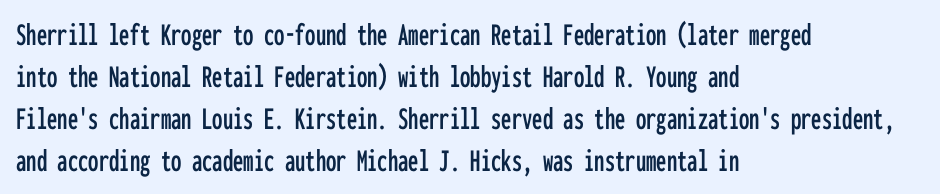
{"serif": "no", "italic": "no", "width": "condensed", "stroke_contrast": "low", "x_height": "medium", "monospaced": "yes", "underline": "no", "align": "left", "line_spacing": "normal", "line_spacing_ratio": 1.27, "letter_spacing": "normal", "letter_spacing_em": 0.0, "glyph_px": 33}
